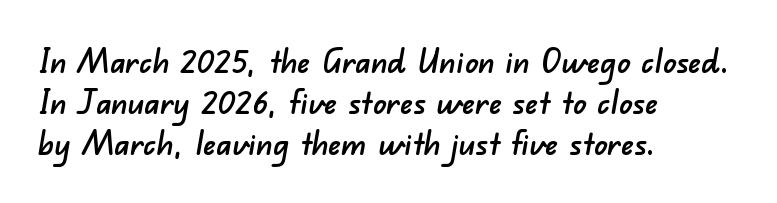
Q: Is the typeface a serif or a sans-serif typeface? A: Sans-serif.
Q: Is the text underlined? A: No.
Q: How is the paragraph aligned? A: Left-aligned.
Q: Is the spacing between letters normal or unusually wide? A: Normal.
Q: Width (condensed, normal, or wide)? A: Normal.
Q: Stroke contrast? A: Low.
Q: x-height? A: Small.
Q: Monospaced? A: No.
